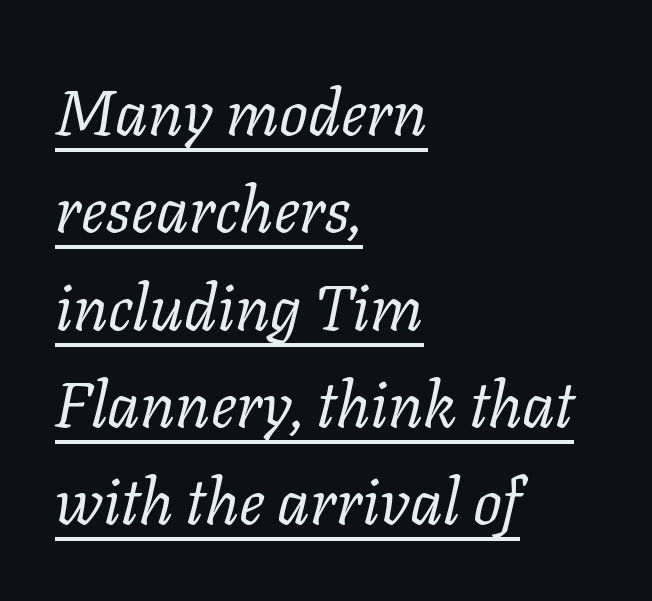
A serif font was chosen for this passage. Horizontally, the lines are justified to the leading edge only. Does the leading feel generous? No, just average. Decoration check: the copy is underlined. The line texture is even and compact thanks to regular tracking. Slant detected: the letters are inclined.
